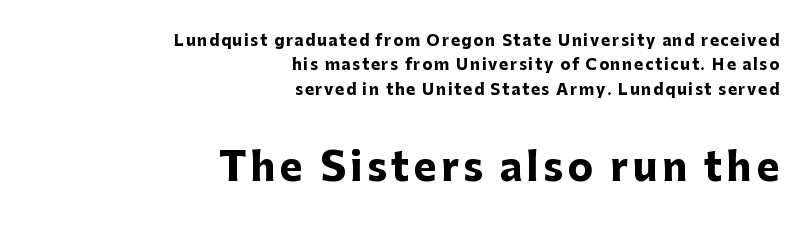
Q: Is the text bold? A: Yes.
Q: Is the text italic (slanted)? A: No, it is upright.
Q: Is the typeface a serif or a sans-serif typeface? A: Sans-serif.
Q: Is the text underlined? A: No.
Q: How is the paragraph aligned? A: Right-aligned.
Q: Is the spacing between lines tight, normal or loose? A: Normal.
Q: Which block of text is set in a larger size, the first (top) or the second (bottom)? A: The second (bottom) one.
Q: Width (condensed, normal, or wide)? A: Normal.
Q: Stroke contrast? A: Low.
Q: x-height? A: Medium.
Q: Monospaced? A: No.
